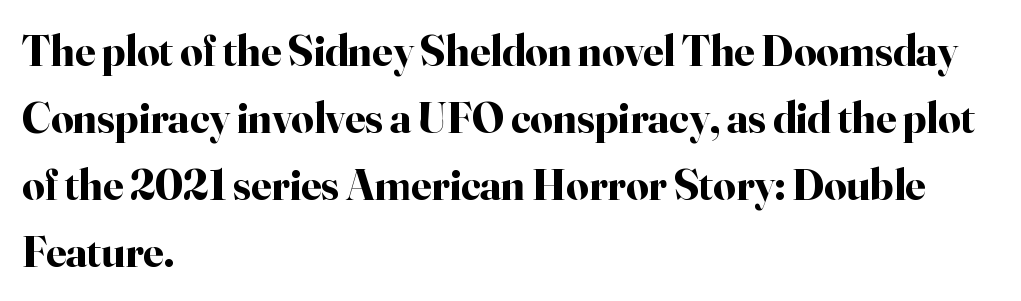
The image shows 44 px bold serif type, upright; set left-aligned, normal line spacing (1.52x), normal letter spacing, not underlined; high stroke contrast and a small x-height.
